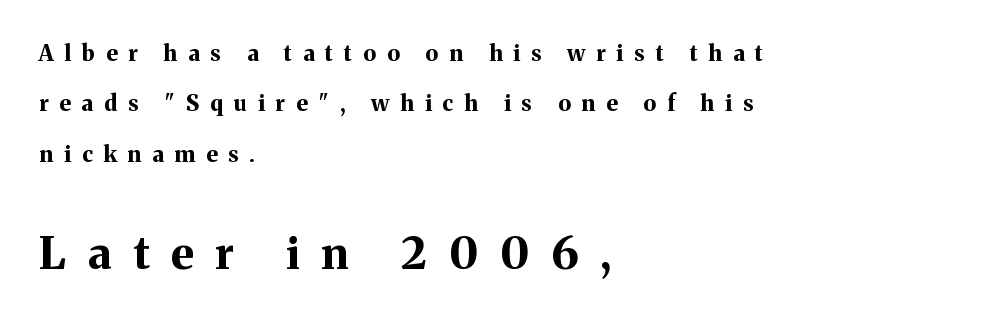
Q: Is the text bold? A: Yes.
Q: Is the text italic (slanted)? A: No, it is upright.
Q: Is the typeface a serif or a sans-serif typeface? A: Serif.
Q: Is the text underlined? A: No.
Q: How is the paragraph aligned? A: Left-aligned.
Q: Is the spacing between letters normal or unusually wide? A: Unusually wide.
Q: Is the spacing between lines tight, normal or loose? A: Loose.
Q: Which block of text is set in a larger size, the first (top) or the second (bottom)? A: The second (bottom) one.
Q: Width (condensed, normal, or wide)? A: Normal.
Q: Stroke contrast? A: Medium.
Q: x-height? A: Medium.
Q: Monospaced? A: No.
